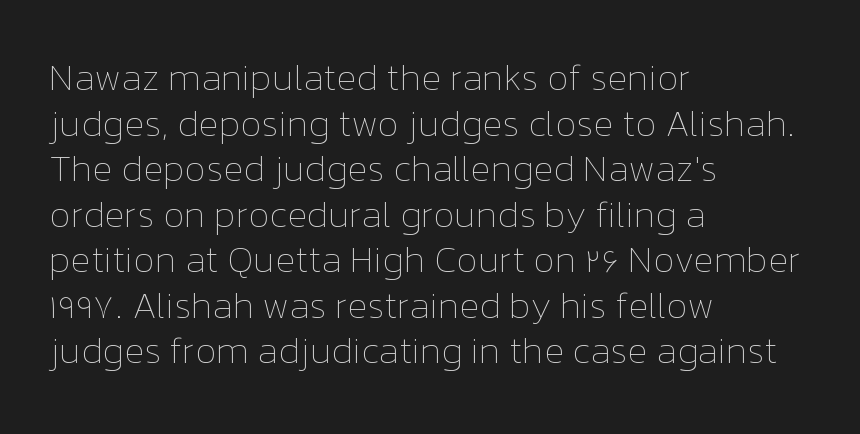
On a weight scale, this lands at 450 or below. Spacing between characters is what you'd get straight out of the box. Each letter keeps its own natural width here, so spacing adapts to shape. Words float on clear page, feet unadorned.
